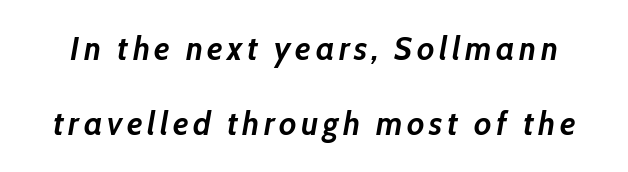
{"italic": "yes", "lean": "right", "slant_degrees": 10, "bold": "yes", "weight": "semibold", "width": "normal", "stroke_contrast": "low", "x_height": "medium", "monospaced": "no", "underline": "no", "line_spacing": "loose", "line_spacing_ratio": 2.26, "glyph_px": 33}
